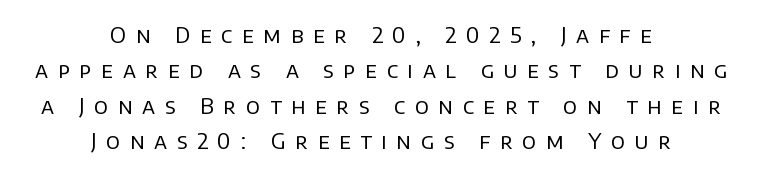
{"italic": "no", "bold": "no", "underline": "no", "align": "center", "line_spacing": "normal", "line_spacing_ratio": 1.61, "letter_spacing": "wide", "letter_spacing_em": 0.44, "glyph_px": 22}
